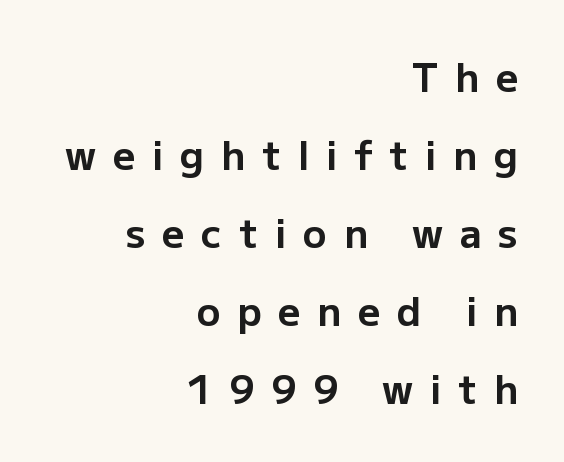
{"serif": "no", "italic": "no", "bold": "yes", "weight": "bold", "width": "normal", "stroke_contrast": "low", "x_height": "medium", "monospaced": "no", "underline": "no", "align": "right", "line_spacing": "loose", "line_spacing_ratio": 2.0, "letter_spacing": "wide", "letter_spacing_em": 0.43, "glyph_px": 39}
